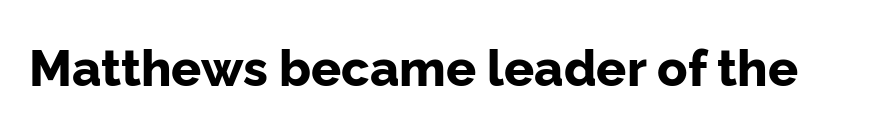
I'd call this a sans setting — the letters go barefoot. Does extra space separate the letters? No, they use regular spacing. Each letter keeps its own natural width here, so spacing adapts to shape. Beneath every word, the page is bare. These lines carry a lot of weight — the face is fully bold. Do the letters lean? They stand straight.
